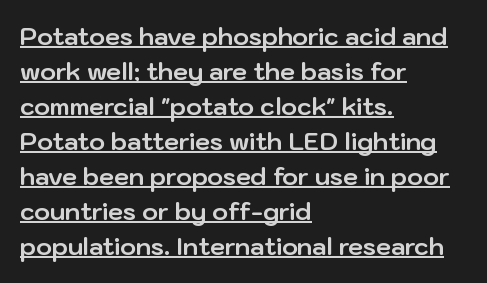
The image shows 24 px bold type, upright; set left-aligned, normal line spacing (1.46x), normal letter spacing, underlined.
